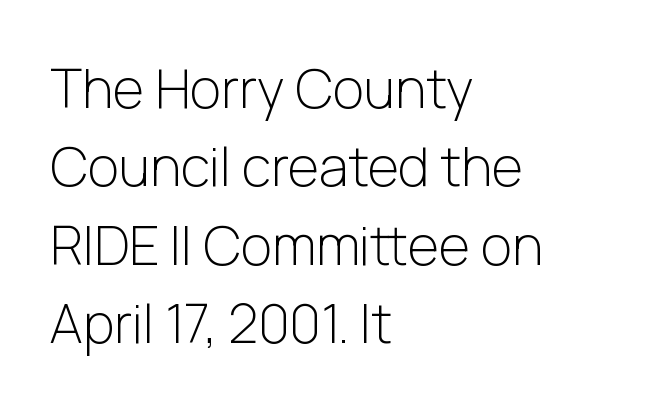
The image shows 54 px light sans-serif type, upright; set left-aligned, normal line spacing (1.45x), normal letter spacing, not underlined; low stroke contrast and a medium x-height.
